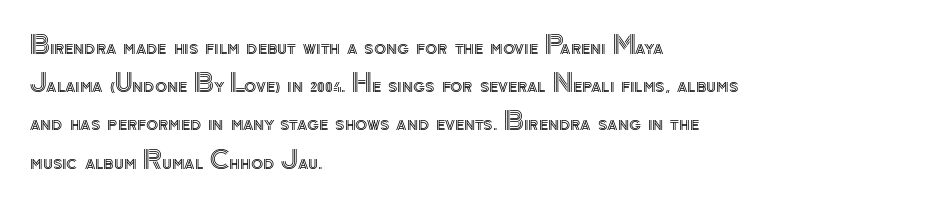
{"italic": "no", "underline": "no", "align": "left", "line_spacing": "normal", "line_spacing_ratio": 1.53, "letter_spacing": "normal", "letter_spacing_em": 0.0, "glyph_px": 25}
